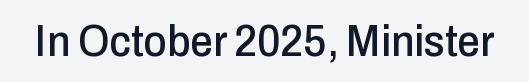
The image shows 45 px condensed sans-serif type, upright; set normal letter spacing, not underlined; low stroke contrast and a medium x-height.
